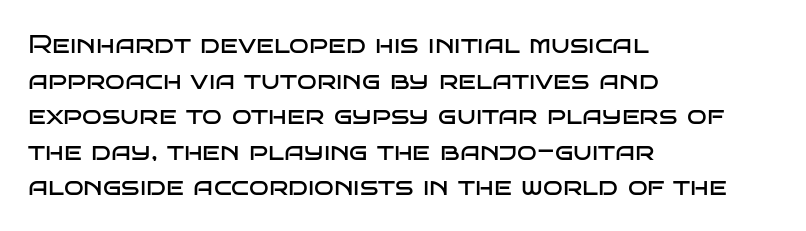
The image shows 26 px text type, upright; set left-aligned, normal line spacing (1.37x), normal letter spacing, not underlined.
